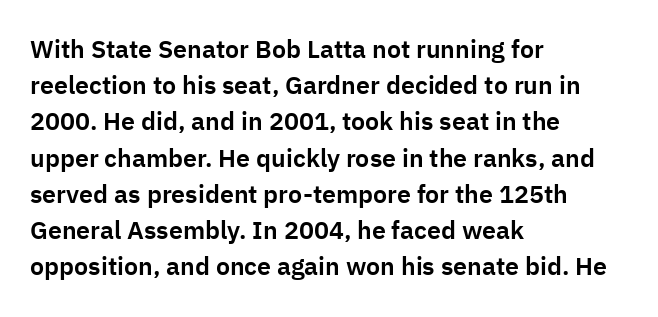
{"italic": "no", "underline": "no", "align": "left", "line_spacing": "normal", "line_spacing_ratio": 1.45, "letter_spacing": "normal", "letter_spacing_em": 0.0, "glyph_px": 25}
